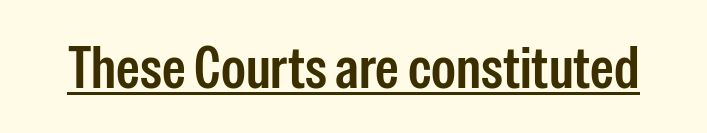
Q: Is the text italic (slanted)? A: No, it is upright.
Q: Is the typeface a serif or a sans-serif typeface? A: Sans-serif.
Q: Is the text underlined? A: Yes.
Q: Is the spacing between letters normal or unusually wide? A: Normal.
Q: Width (condensed, normal, or wide)? A: Condensed.
Q: Stroke contrast? A: Low.
Q: x-height? A: Medium.
Q: Monospaced? A: No.
